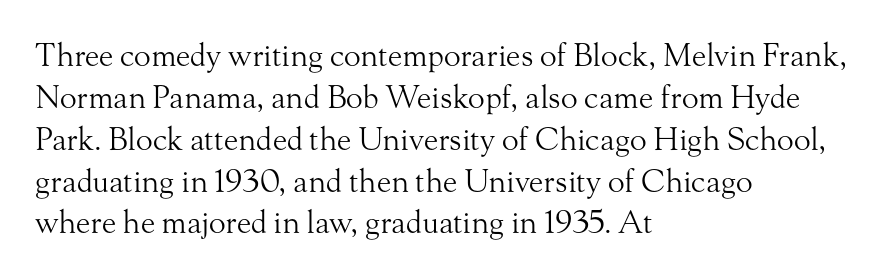
{"serif": "yes", "italic": "no", "bold": "no", "weight": "light", "width": "normal", "stroke_contrast": "medium", "x_height": "small", "monospaced": "no", "underline": "no", "align": "left", "line_spacing": "normal", "line_spacing_ratio": 1.35, "letter_spacing": "normal", "letter_spacing_em": 0.0, "glyph_px": 31}
